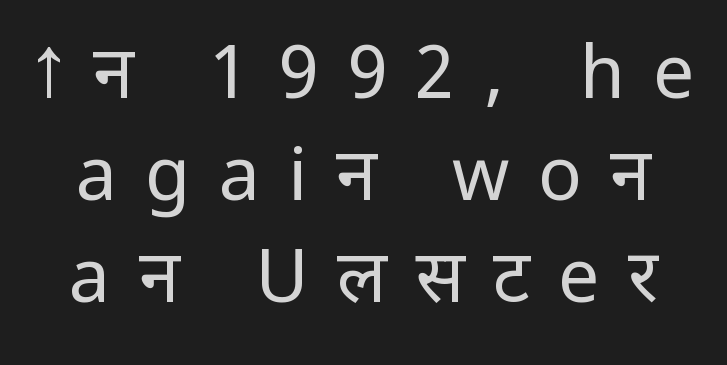
Notice how the stems are strictly vertical — no italics here. The gap between lines stays unmarked. The passage shown has open, widely tracked lettering throughout. A typesetter would call this proportional, since set widths differ per character. Notice how descenders clear the ascenders below comfortably — that's standard leading.
